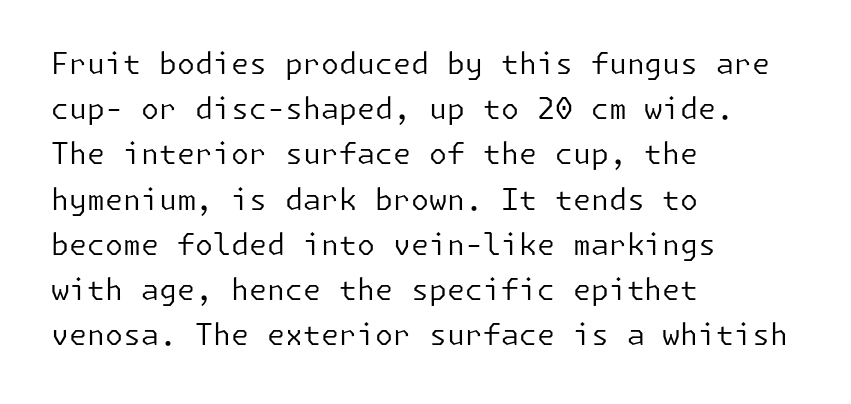
Q: Is the text bold? A: No.
Q: Is the text italic (slanted)? A: No, it is upright.
Q: Is the typeface a serif or a sans-serif typeface? A: Sans-serif.
Q: Is the text underlined? A: No.
Q: How is the paragraph aligned? A: Left-aligned.
Q: Is the spacing between letters normal or unusually wide? A: Normal.
Q: Is the spacing between lines tight, normal or loose? A: Normal.
Q: Width (condensed, normal, or wide)? A: Normal.
Q: Stroke contrast? A: Low.
Q: x-height? A: Medium.
